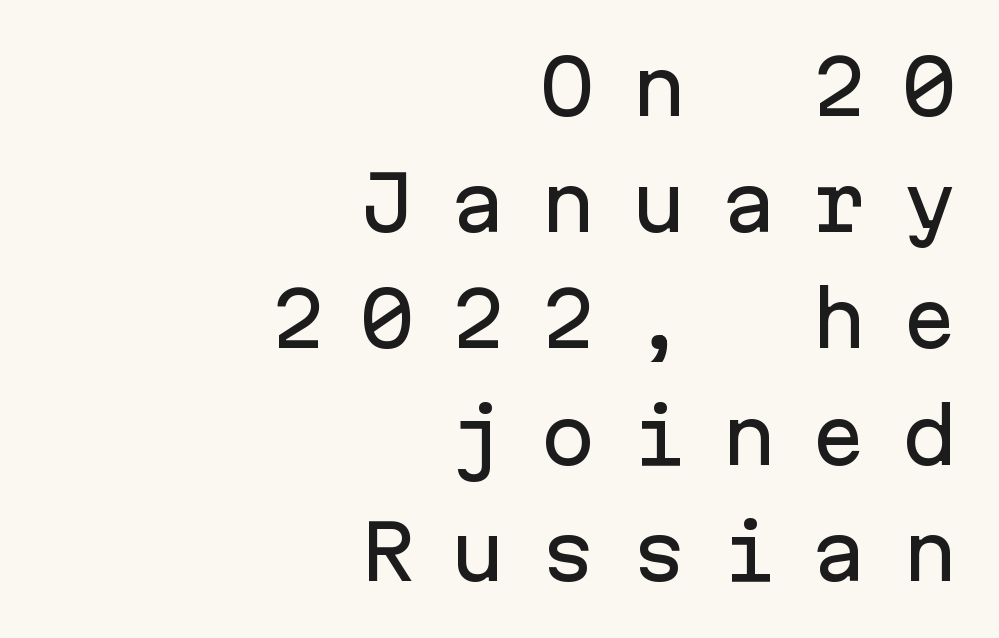
{"serif": "no", "italic": "no", "width": "normal", "stroke_contrast": "low", "x_height": "medium", "monospaced": "yes", "underline": "no", "align": "right", "line_spacing": "normal", "line_spacing_ratio": 1.57, "letter_spacing": "wide", "letter_spacing_em": 0.47, "glyph_px": 74}
